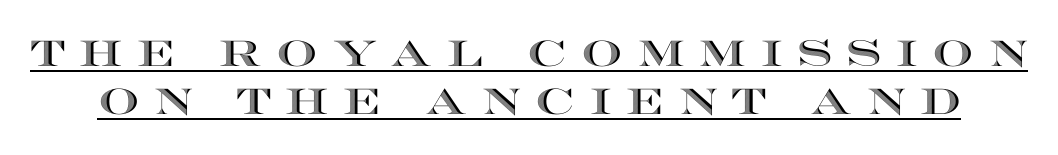
Q: Is the text italic (slanted)? A: No, it is upright.
Q: Is the text underlined? A: Yes.
Q: Is the spacing between letters normal or unusually wide? A: Unusually wide.
Q: Is the spacing between lines tight, normal or loose? A: Normal.
Q: Width (condensed, normal, or wide)? A: Wide.
Q: x-height? A: Large.
Q: Monospaced? A: No.
